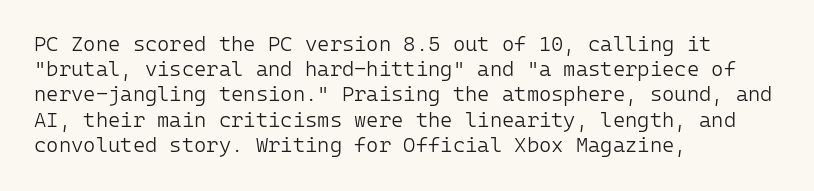
The letterforms sit shoulder to shoulder at normal distance. Typeset ragged right — the left edge is the straight one. The lettering holds an erect, upright posture throughout. Vertical stems look standard width or narrower in stroke. Beneath every word, the page is bare.
